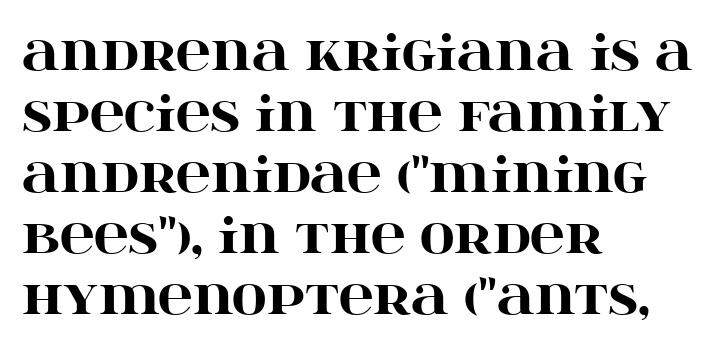
Q: Is the text bold? A: Yes.
Q: Is the text italic (slanted)? A: No, it is upright.
Q: Is the typeface a serif or a sans-serif typeface? A: Serif.
Q: Is the text underlined? A: No.
Q: How is the paragraph aligned? A: Left-aligned.
Q: Is the spacing between letters normal or unusually wide? A: Normal.
Q: Is the spacing between lines tight, normal or loose? A: Normal.
Q: Width (condensed, normal, or wide)? A: Wide.
Q: Stroke contrast? A: High.
Q: x-height? A: Large.
Q: Monospaced? A: No.
